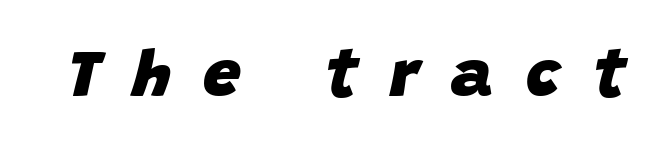
Q: Is the text bold? A: Yes.
Q: Is the text italic (slanted)? A: Yes, it leans right by about 15 degrees.
Q: Is the text underlined? A: No.
Q: Is the spacing between letters normal or unusually wide? A: Unusually wide.
Q: Width (condensed, normal, or wide)? A: Normal.
Q: Stroke contrast? A: Low.
Q: x-height? A: Large.
Q: Monospaced? A: No.
